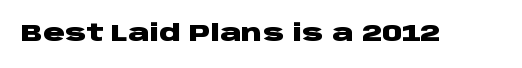
What stands out about the letter spacing? Nothing — it is the standard amount. Upright lettering throughout. Bold? Absolutely — the strokes are thick and heavy. The glyphs are unaccompanied by any horizontal stroke below them.
